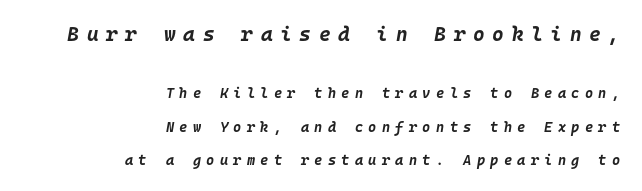
Q: Is the text bold? A: Yes.
Q: Is the text italic (slanted)? A: Yes, it leans right by about 10 degrees.
Q: Is the text underlined? A: No.
Q: How is the paragraph aligned? A: Right-aligned.
Q: Is the spacing between letters normal or unusually wide? A: Unusually wide.
Q: Is the spacing between lines tight, normal or loose? A: Loose.
Q: Which block of text is set in a larger size, the first (top) or the second (bottom)? A: The first (top) one.
